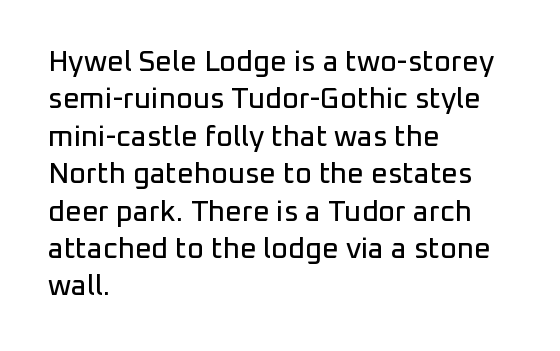
The image shows 29 px sans-serif type, upright; set left-aligned, normal line spacing (1.29x), normal letter spacing, not underlined; low stroke contrast and a medium x-height.
